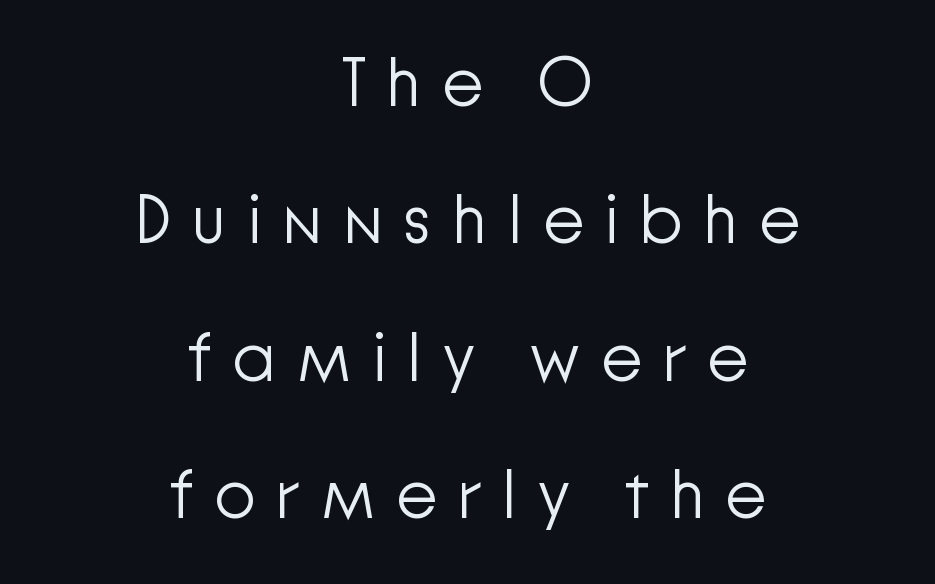
Q: Is the text bold? A: No.
Q: Is the text italic (slanted)? A: No, it is upright.
Q: Is the typeface a serif or a sans-serif typeface? A: Sans-serif.
Q: Is the text underlined? A: No.
Q: How is the paragraph aligned? A: Centered.
Q: Is the spacing between letters normal or unusually wide? A: Unusually wide.
Q: Is the spacing between lines tight, normal or loose? A: Loose.
Q: Width (condensed, normal, or wide)? A: Normal.
Q: Stroke contrast? A: Low.
Q: x-height? A: Medium.
Q: Monospaced? A: No.
